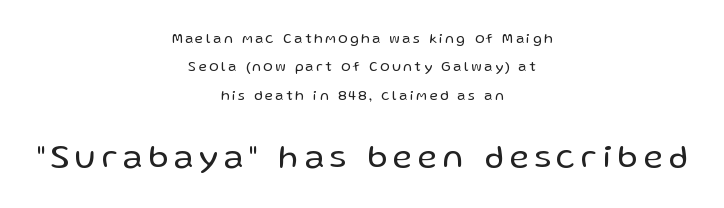
{"serif": "no", "italic": "no", "bold": "no", "weight": "regular", "width": "normal", "stroke_contrast": "low", "x_height": "medium", "monospaced": "no", "underline": "no", "align": "center", "line_spacing": "loose", "line_spacing_ratio": 2.03, "larger_block": "second", "size_ratio": 2.36, "glyph_px": 33}
